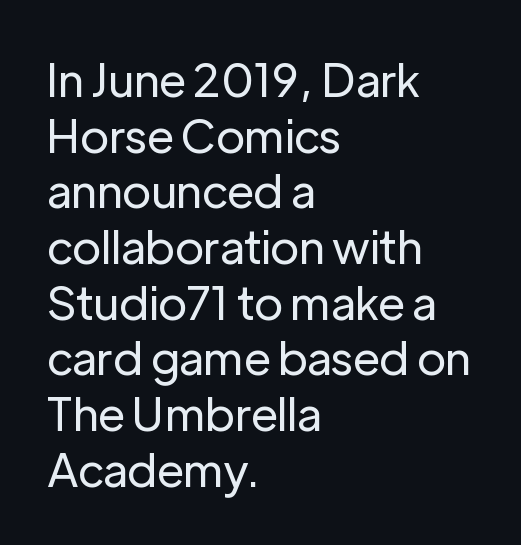
The compositor pushed each line to the left boundary. In terms of posture, this sample is upright. This rendering features lettering with no underline. Weight: not bold — regular or lighter. Caption: standard tracking, unaltered.
